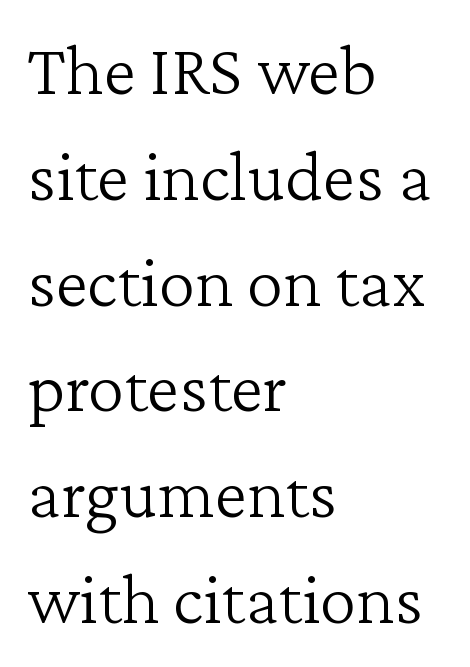
Upright lettering throughout. Quick note: underline off. These lines are rendered in a variable-pitch font. Between one letter and the next there's only the usual sliver of space. The passage is arranged the way most books set body copy — flush left. Stems and bowls with no extra thickness — not bold.
